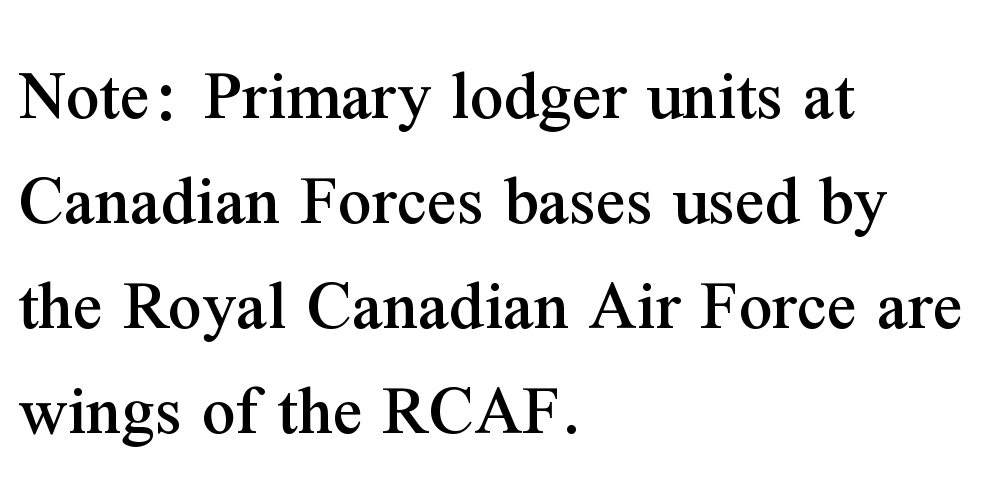
The image shows 74 px serif type, upright; set left-aligned, normal line spacing (1.42x), normal letter spacing, not underlined; medium stroke contrast and a medium x-height.
